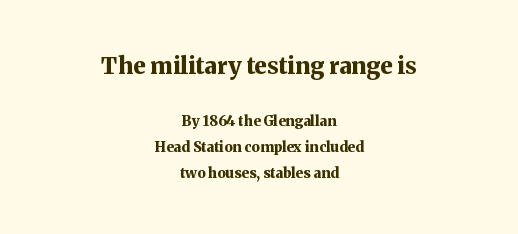
Q: Is the text bold? A: Yes.
Q: Is the text italic (slanted)? A: No, it is upright.
Q: Is the text underlined? A: No.
Q: How is the paragraph aligned? A: Centered.
Q: Is the spacing between letters normal or unusually wide? A: Normal.
Q: Which block of text is set in a larger size, the first (top) or the second (bottom)? A: The first (top) one.
